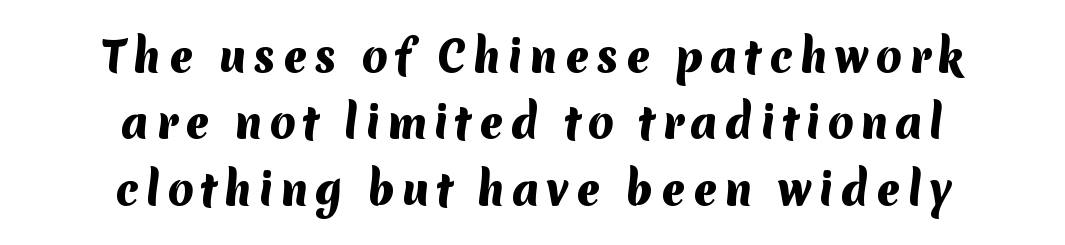
The image shows 42 px heavy sans-serif type; set centered, normal line spacing (1.58x), not underlined; medium stroke contrast and a medium x-height.
